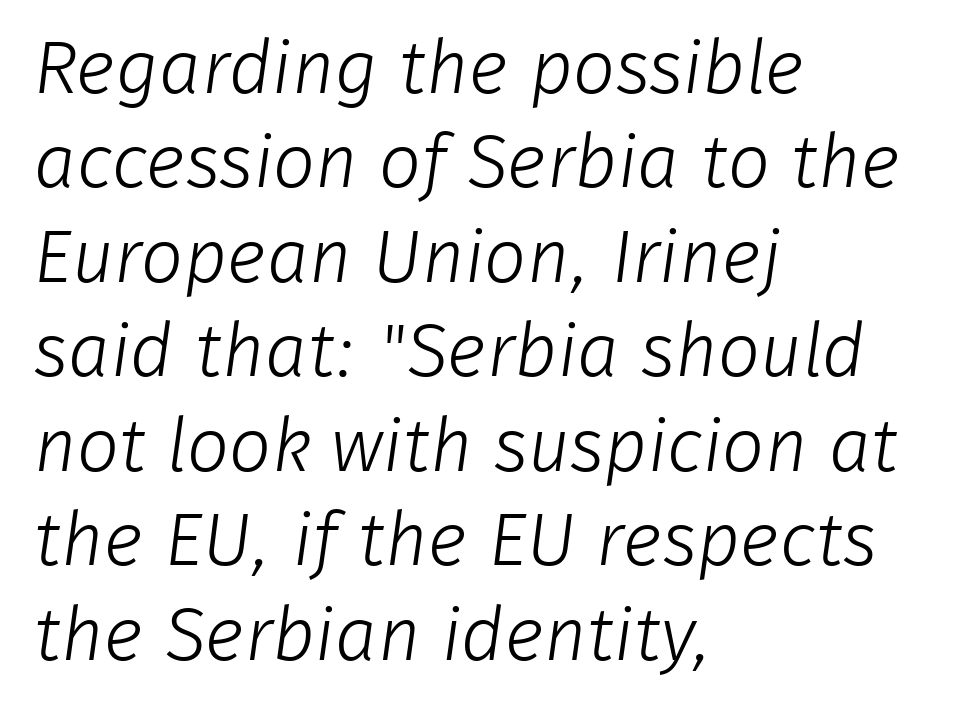
Q: Is the text bold? A: No.
Q: Is the typeface a serif or a sans-serif typeface? A: Sans-serif.
Q: Is the text underlined? A: No.
Q: How is the paragraph aligned? A: Left-aligned.
Q: Is the spacing between letters normal or unusually wide? A: Normal.
Q: Is the spacing between lines tight, normal or loose? A: Normal.
Q: Width (condensed, normal, or wide)? A: Normal.
Q: Stroke contrast? A: Low.
Q: x-height? A: Medium.
Q: Monospaced? A: No.
